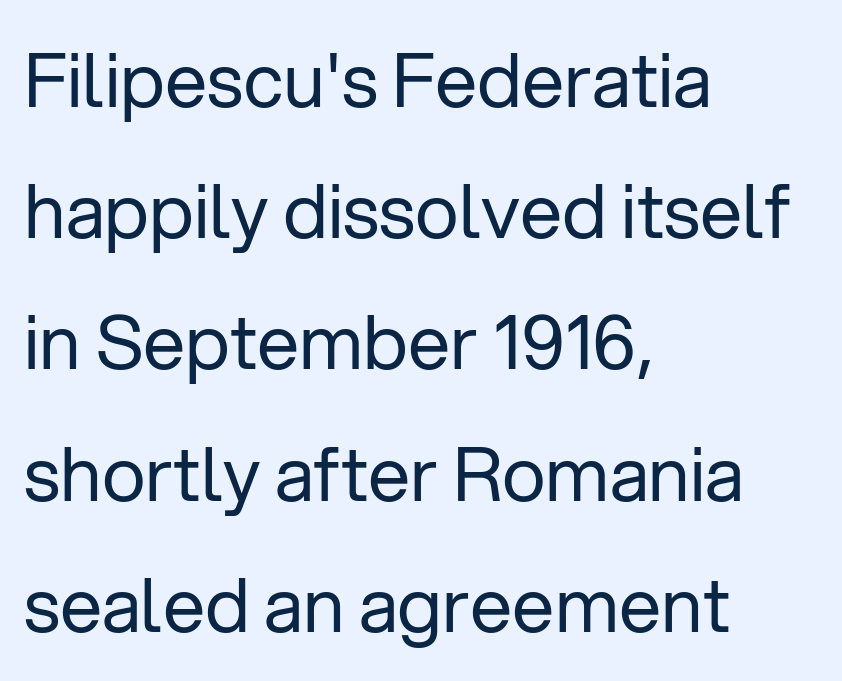
Q: Is the text bold? A: No.
Q: Is the text italic (slanted)? A: No, it is upright.
Q: Is the typeface a serif or a sans-serif typeface? A: Sans-serif.
Q: Is the text underlined? A: No.
Q: How is the paragraph aligned? A: Left-aligned.
Q: Is the spacing between letters normal or unusually wide? A: Normal.
Q: Width (condensed, normal, or wide)? A: Normal.
Q: Stroke contrast? A: Low.
Q: x-height? A: Medium.
Q: Monospaced? A: No.
